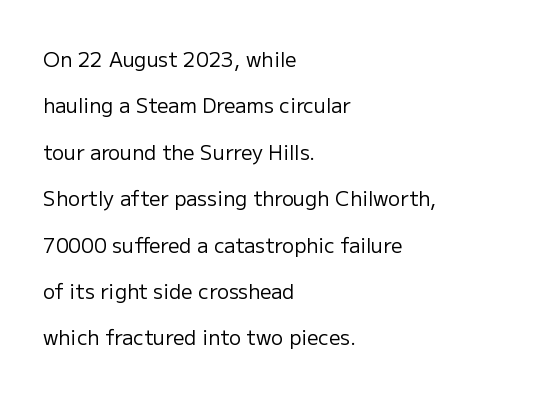
Glyph-to-glyph distance matches everyday printed text. These glyphs show unthickened strokes, regular width or finer. The specimen omits any rule beneath the text block's lines. The line-height multiplier appears high, well above default. The rendering anchors every line to the left-hand side. No italicization has been applied; the sample stays upright.
